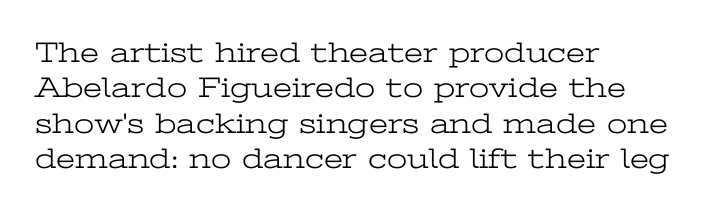
Q: Is the text bold? A: No.
Q: Is the text italic (slanted)? A: No, it is upright.
Q: Is the typeface a serif or a sans-serif typeface? A: Serif.
Q: Is the text underlined? A: No.
Q: How is the paragraph aligned? A: Left-aligned.
Q: Is the spacing between letters normal or unusually wide? A: Normal.
Q: Width (condensed, normal, or wide)? A: Wide.
Q: Stroke contrast? A: Low.
Q: x-height? A: Medium.
Q: Monospaced? A: No.
